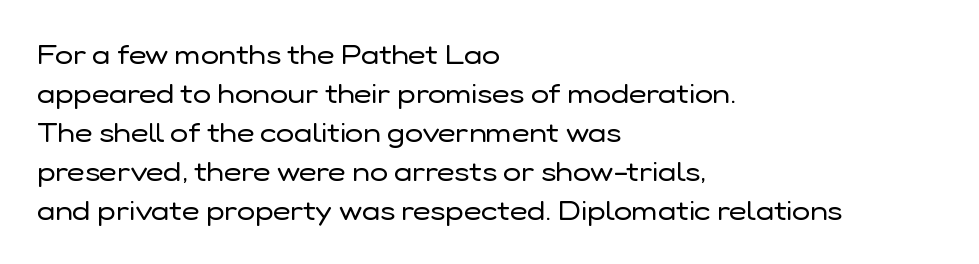
Q: Is the text bold? A: No.
Q: Is the text italic (slanted)? A: No, it is upright.
Q: Is the text underlined? A: No.
Q: How is the paragraph aligned? A: Left-aligned.
Q: Is the spacing between letters normal or unusually wide? A: Normal.
Q: Is the spacing between lines tight, normal or loose? A: Normal.
